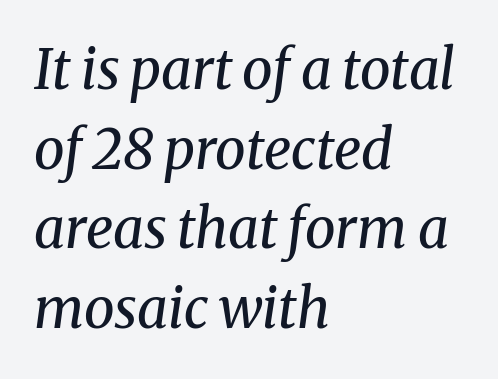
Q: Is the text bold? A: No.
Q: Is the text italic (slanted)? A: Yes, it leans right by about 8 degrees.
Q: Is the typeface a serif or a sans-serif typeface? A: Serif.
Q: Is the text underlined? A: No.
Q: How is the paragraph aligned? A: Left-aligned.
Q: Is the spacing between letters normal or unusually wide? A: Normal.
Q: Is the spacing between lines tight, normal or loose? A: Normal.
Q: Width (condensed, normal, or wide)? A: Normal.
Q: Stroke contrast? A: Medium.
Q: x-height? A: Medium.
Q: Monospaced? A: No.
